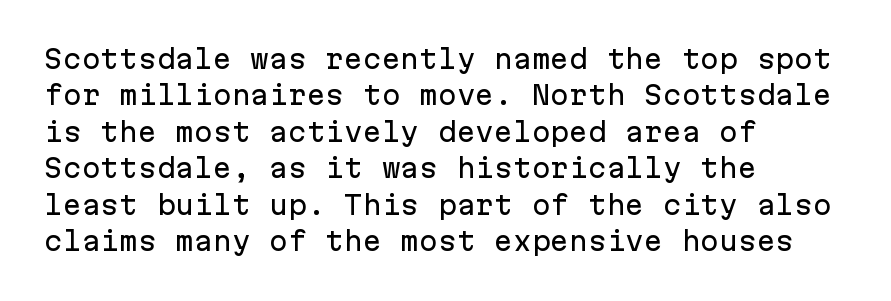
Plain, unruled lines of type. The type is set solid horizontally, with unmodified tracking. Tall strokes in this sample are plumb rather than angled. Regarding leading, the lines here are spaced in the standard way.
